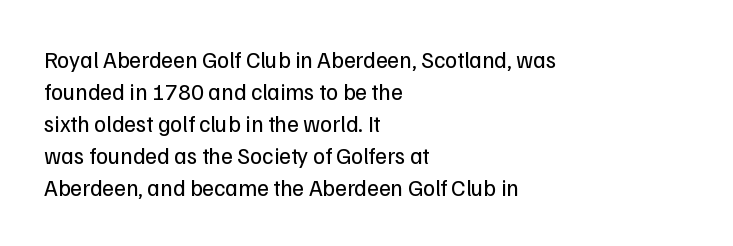
{"italic": "no", "bold": "no", "underline": "no", "align": "left", "line_spacing": "normal", "line_spacing_ratio": 1.39, "letter_spacing": "normal", "letter_spacing_em": 0.0, "glyph_px": 23}
